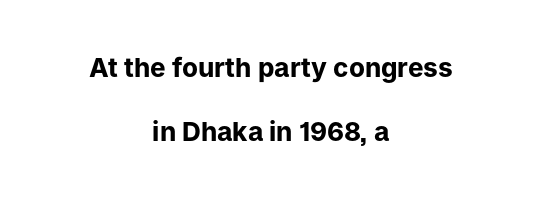
{"italic": "no", "bold": "yes", "underline": "no", "align": "center", "line_spacing": "loose", "line_spacing_ratio": 2.45, "letter_spacing": "normal", "letter_spacing_em": 0.0, "glyph_px": 26}
